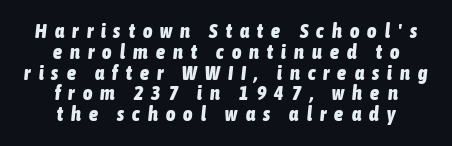
Q: Is the text bold? A: Yes.
Q: Is the text italic (slanted)? A: Yes, it leans right by about 6 degrees.
Q: Is the text underlined? A: No.
Q: How is the paragraph aligned? A: Centered.
Q: Is the spacing between letters normal or unusually wide? A: Unusually wide.
Q: Is the spacing between lines tight, normal or loose? A: Tight.
